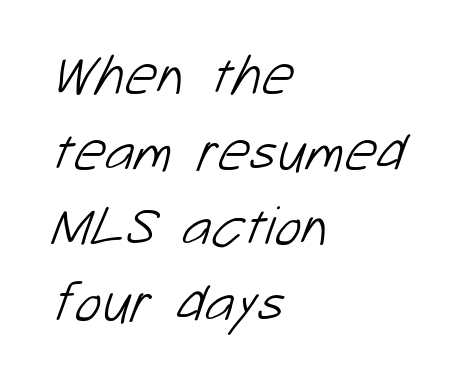
The image shows 56 px light sans-serif type; set left-aligned, normal line spacing (1.35x), normal letter spacing, not underlined; low stroke contrast and a medium x-height.
